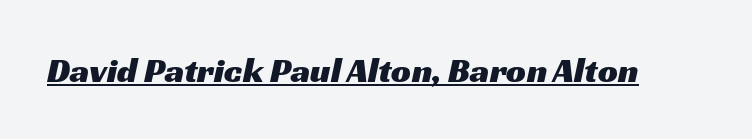
The letterforms sit shoulder to shoulder at normal distance. The text was rendered using a sans face with plain stroke endings. Is this a fixed-width face? No — the glyphs have proportional, varying widths. Check the space under the baseline: a stroke is drawn there.
